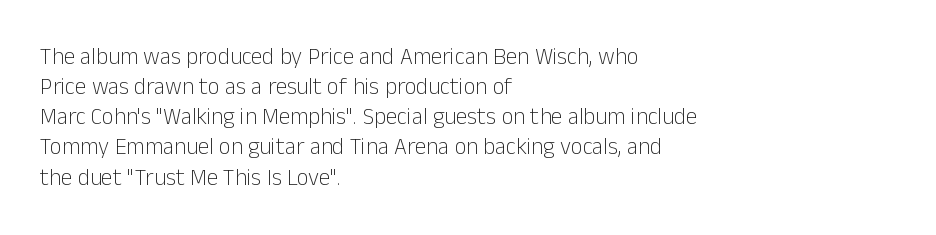
{"italic": "no", "bold": "no", "underline": "no", "align": "left", "line_spacing": "normal", "line_spacing_ratio": 1.31, "letter_spacing": "normal", "letter_spacing_em": 0.0, "glyph_px": 23}
